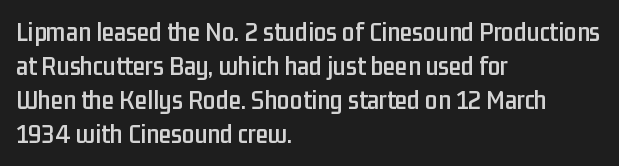
The face used here is proportionally spaced, like ordinary book or web type. Underline: absent. The gaps between neighbouring characters are ordinary and unremarkable. Compared with a centered layout, this one pins lines to the left instead. This sample uses an upright cut, with every glyph sitting square on the baseline. Are there feet on the stems? There aren't — it's a sans.
